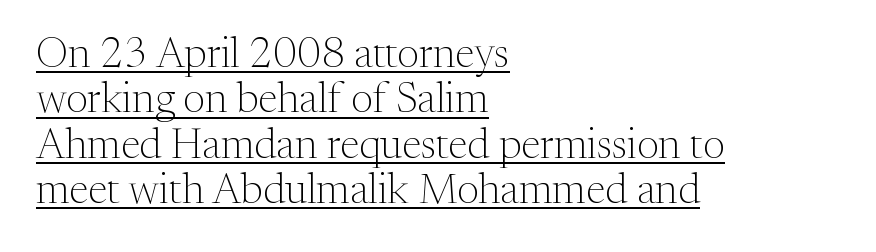
{"serif": "yes", "italic": "no", "bold": "no", "weight": "light", "width": "normal", "stroke_contrast": "medium", "x_height": "medium", "monospaced": "no", "underline": "yes", "align": "left", "line_spacing": "tight", "line_spacing_ratio": 1.08, "letter_spacing": "normal", "letter_spacing_em": 0.0, "glyph_px": 42}
